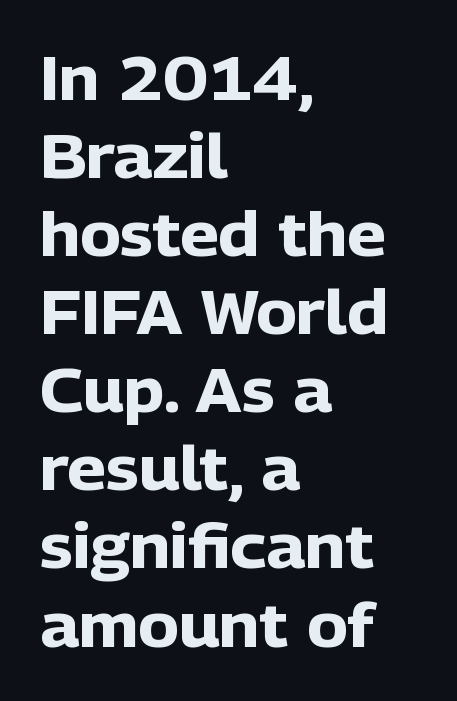
The zone under the glyphs is completely vacant. The axis of the letterforms is exactly vertical. Compared with a centered layout, this one pins lines to the left instead. The typesetting leans heavy: a genuine bold. Vertical spacing — default.
